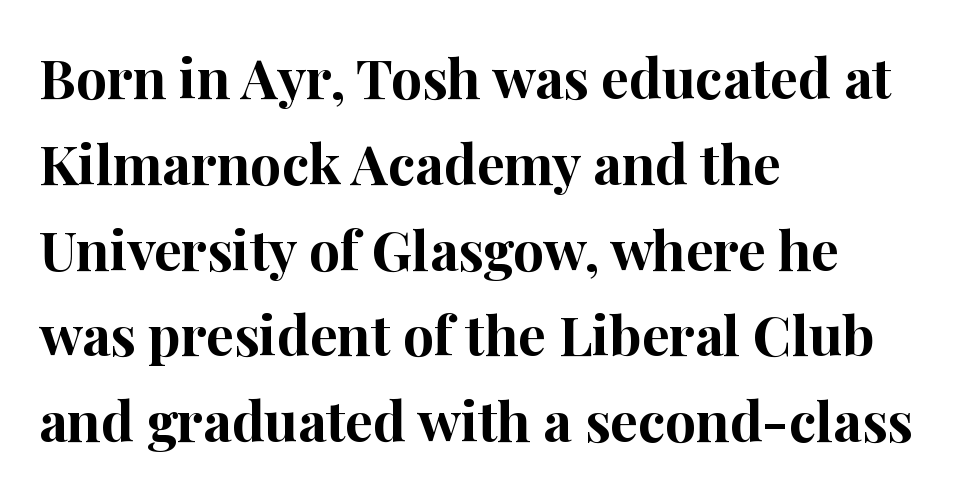
Quick note: not italic, upright. No extra tracking has been applied to these lines. Typographically, this falls in the serif category. Plain, unruled lines of type.
